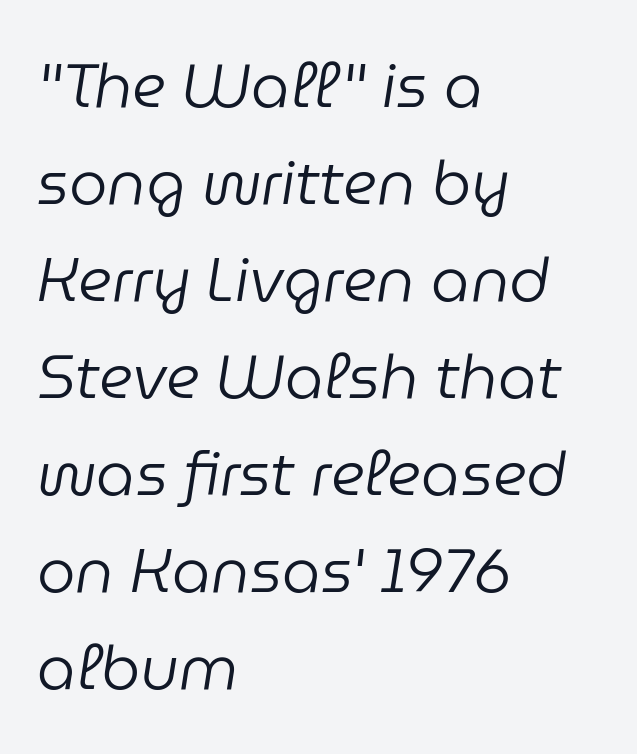
{"italic": "yes", "lean": "right", "slant_degrees": 9, "bold": "no", "weight": "regular", "width": "normal", "stroke_contrast": "low", "x_height": "medium", "monospaced": "no", "underline": "no", "align": "left", "line_spacing": "normal", "line_spacing_ratio": 1.59, "letter_spacing": "normal", "letter_spacing_em": 0.0, "glyph_px": 61}
